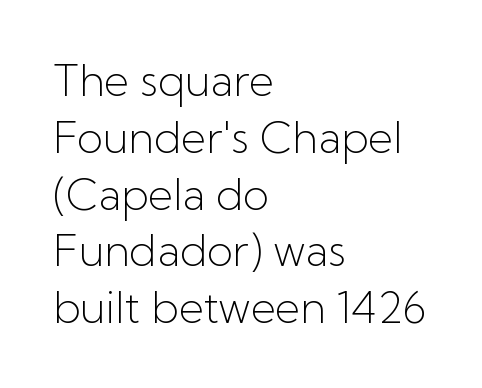
The foot of each line stays bare and open. Do the characters align in a grid? No, the font is proportional. The paragraph shown leans on its left margin. Weight: in the light-to-regular range.
